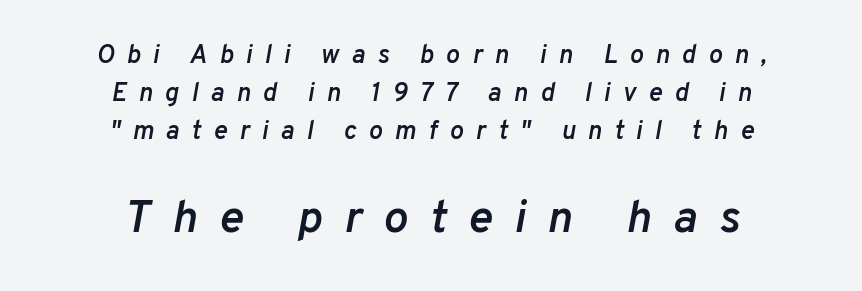
Q: Is the text bold? A: Semi-bold.
Q: Is the text italic (slanted)? A: Yes, it leans right by about 10 degrees.
Q: Is the text underlined? A: No.
Q: How is the paragraph aligned? A: Centered.
Q: Is the spacing between letters normal or unusually wide? A: Unusually wide.
Q: Is the spacing between lines tight, normal or loose? A: Normal.
Q: Which block of text is set in a larger size, the first (top) or the second (bottom)? A: The second (bottom) one.
Q: Width (condensed, normal, or wide)? A: Normal.
Q: Stroke contrast? A: Low.
Q: x-height? A: Medium.
Q: Monospaced? A: No.
